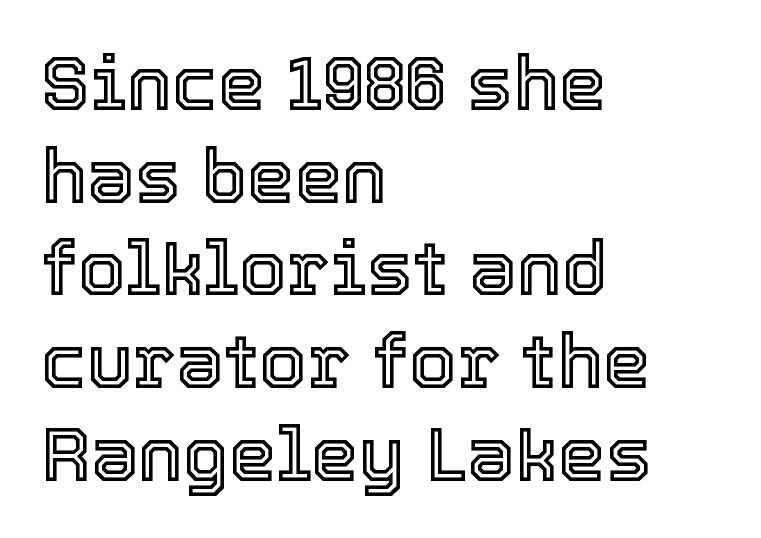
Q: Is the text italic (slanted)? A: No, it is upright.
Q: Is the text underlined? A: No.
Q: How is the paragraph aligned? A: Left-aligned.
Q: Is the spacing between letters normal or unusually wide? A: Normal.
Q: Width (condensed, normal, or wide)? A: Normal.
Q: x-height? A: Medium.
Q: Monospaced? A: No.
